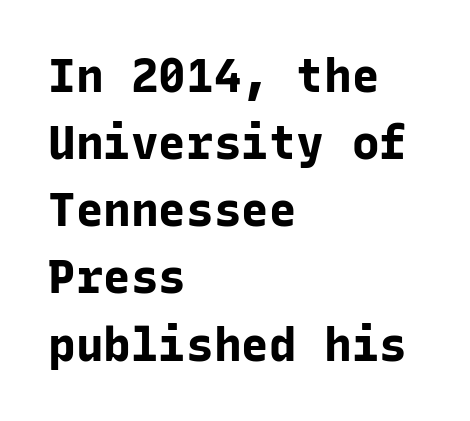
Rendered with straight, roman letterforms. Are there feet on the stems? There aren't — it's a sans. Every letter is thick-stroked: bold, no question. Here the designer chose a console-style face with uniform glyph widths. This sample uses plain, unmodified letter spacing.
